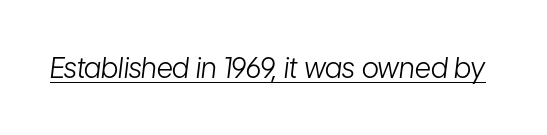
The image shows 28 px light, condensed type, italic (leaning right); set normal letter spacing, underlined; low stroke contrast and a medium x-height.
